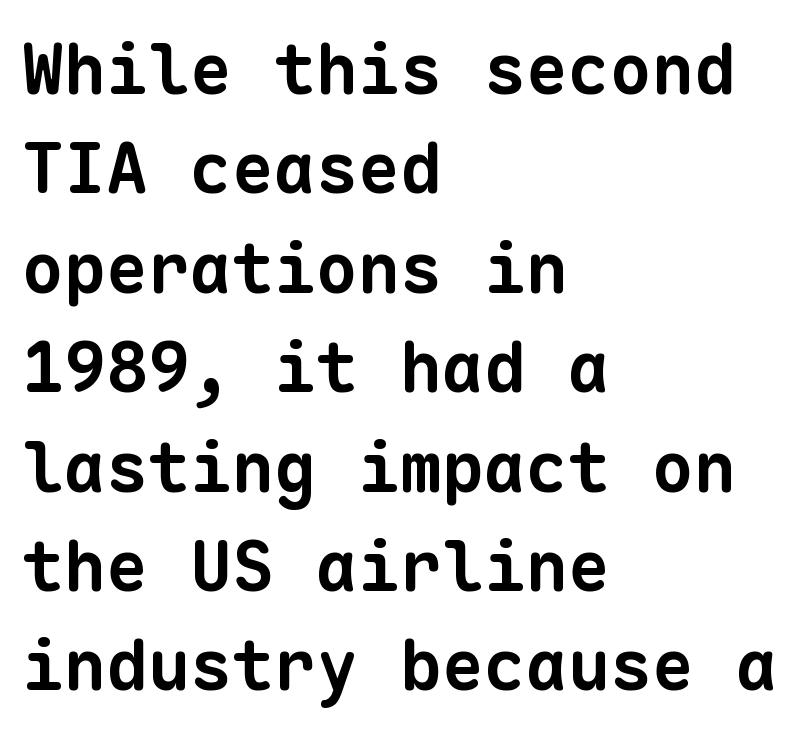
Tracking value appears to be zero — textbook default spacing. You could count columns in this text — the font is strictly monospaced. Reading down the column, the eye jumps a familiar distance to each next line. The compositor pushed each line to the left boundary. Has an underline been added? It has not. The font is running at its bold setting.
